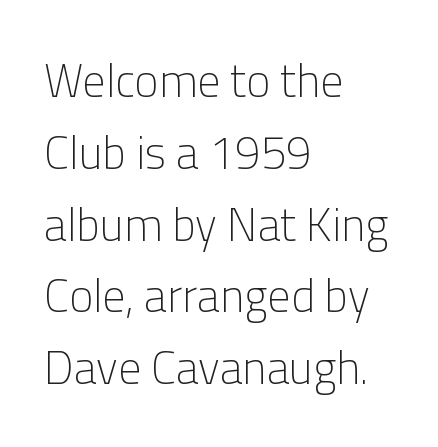
{"serif": "no", "italic": "no", "bold": "no", "weight": "light", "width": "normal", "stroke_contrast": "low", "x_height": "medium", "monospaced": "no", "underline": "no", "align": "left", "line_spacing": "normal", "line_spacing_ratio": 1.56, "letter_spacing": "normal", "letter_spacing_em": 0.0, "glyph_px": 46}
